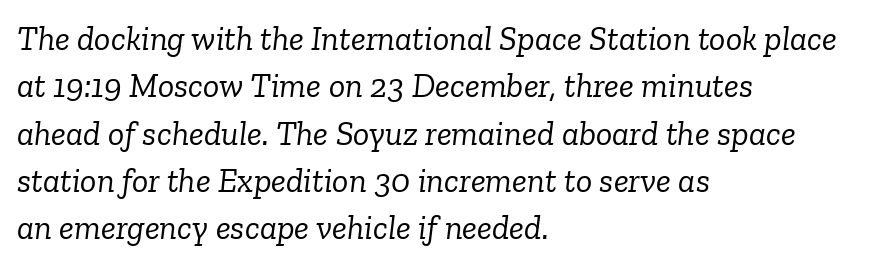
{"serif": "yes", "italic": "yes", "lean": "right", "slant_degrees": 6, "bold": "no", "weight": "light", "width": "normal", "stroke_contrast": "low", "x_height": "medium", "monospaced": "no", "underline": "no", "align": "left", "line_spacing": "normal", "line_spacing_ratio": 1.39, "letter_spacing": "normal", "letter_spacing_em": 0.0, "glyph_px": 34}
